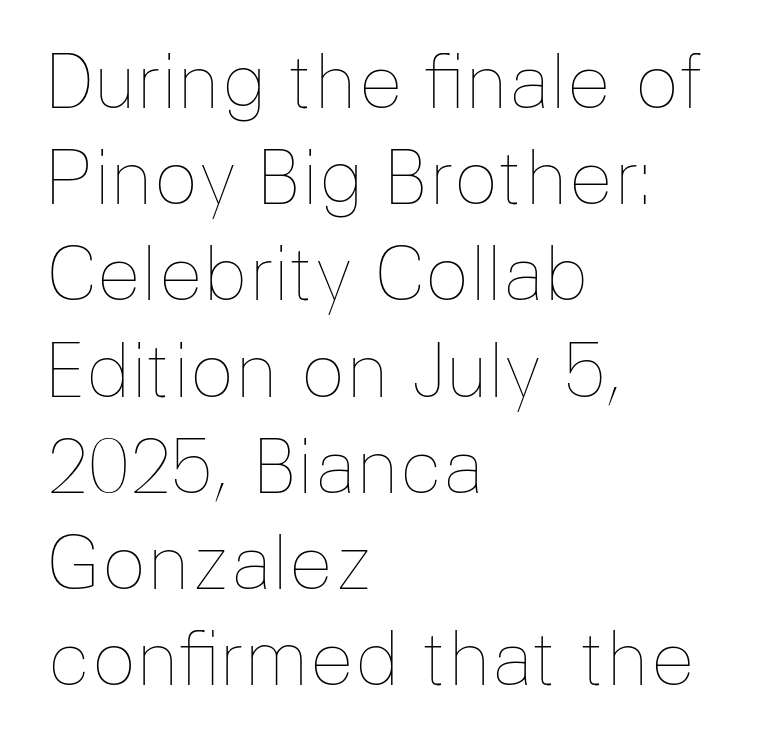
Every character sits straight up, as roman type does. These lines sit exactly where default settings would place them. The lines in this sample share a left origin and differ only in where they stop. Stems and bowls with no extra thickness — not bold.
